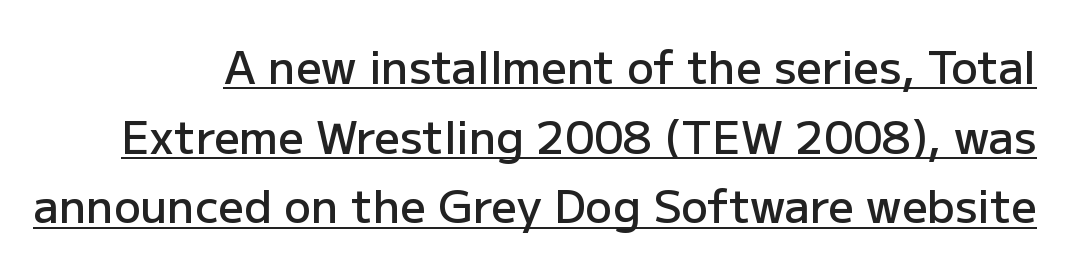
The image shows 45 px semibold sans-serif type, upright; set normal line spacing (1.55x), normal letter spacing, underlined; low stroke contrast and a medium x-height.
